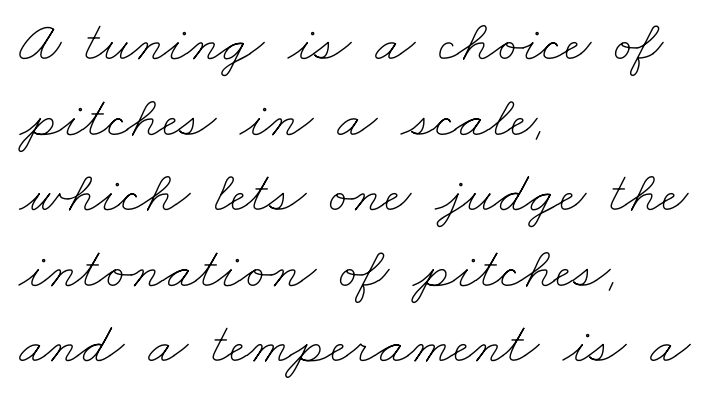
Q: Is the text bold? A: No.
Q: Is the text underlined? A: No.
Q: How is the paragraph aligned? A: Left-aligned.
Q: Is the spacing between letters normal or unusually wide? A: Normal.
Q: Is the spacing between lines tight, normal or loose? A: Normal.
Q: Width (condensed, normal, or wide)? A: Wide.
Q: Stroke contrast? A: Low.
Q: x-height? A: Small.
Q: Monospaced? A: No.
